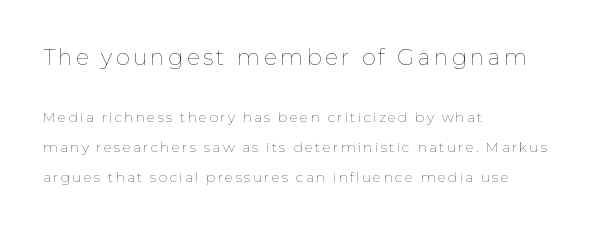
The image shows 22 px text type, upright; set left-aligned, loose line spacing (2.14x), not underlined; the first (top) block is 1.57x larger.
